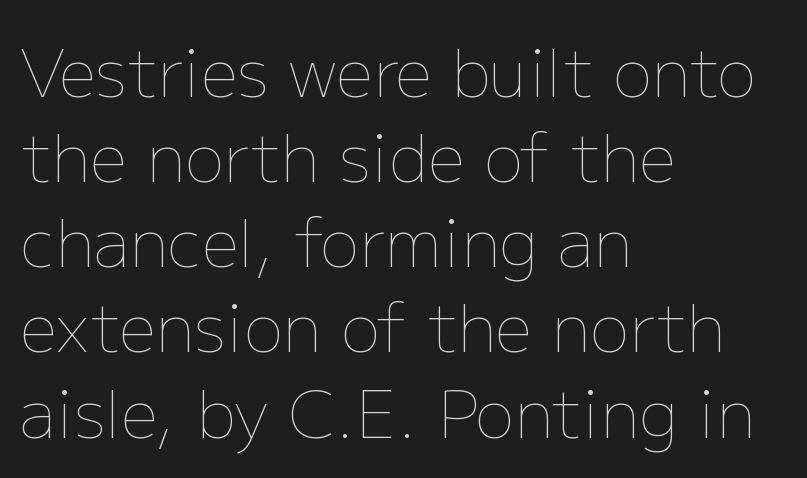
{"italic": "no", "bold": "no", "weight": "thin", "width": "normal", "stroke_contrast": "low", "x_height": "medium", "monospaced": "no", "underline": "no", "align": "left", "line_spacing": "normal", "line_spacing_ratio": 1.29, "letter_spacing": "normal", "letter_spacing_em": 0.0, "glyph_px": 66}
